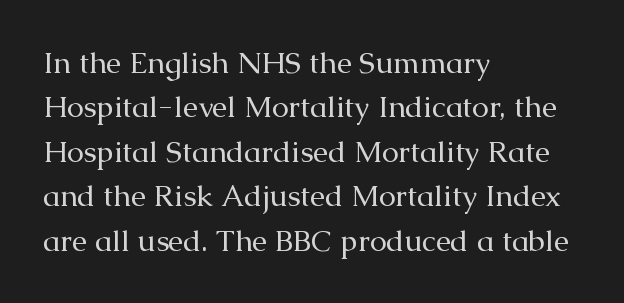
The image shows 30 px regular-weight serif type, upright; set left-aligned, normal line spacing (1.48x), normal letter spacing, not underlined; medium stroke contrast and a medium x-height.
